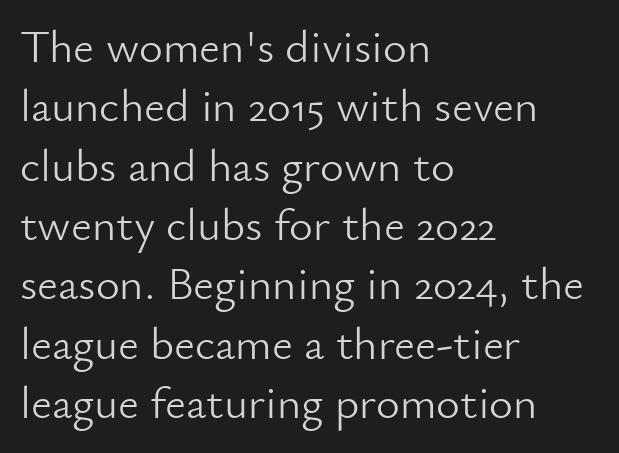
Q: Is the text bold? A: No.
Q: Is the text italic (slanted)? A: No, it is upright.
Q: Is the typeface a serif or a sans-serif typeface? A: Sans-serif.
Q: Is the text underlined? A: No.
Q: How is the paragraph aligned? A: Left-aligned.
Q: Is the spacing between letters normal or unusually wide? A: Normal.
Q: Is the spacing between lines tight, normal or loose? A: Normal.
Q: Width (condensed, normal, or wide)? A: Normal.
Q: Stroke contrast? A: Low.
Q: x-height? A: Small.
Q: Monospaced? A: No.
